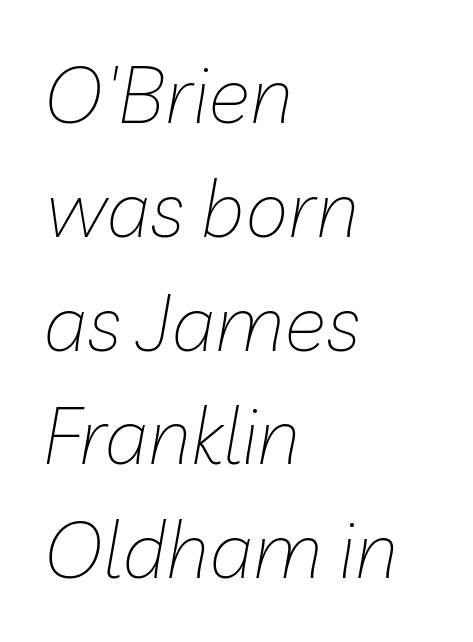
The image shows 79 px thin type, italic (leaning right); set left-aligned, normal line spacing (1.44x), normal letter spacing, not underlined; low stroke contrast and a medium x-height.
